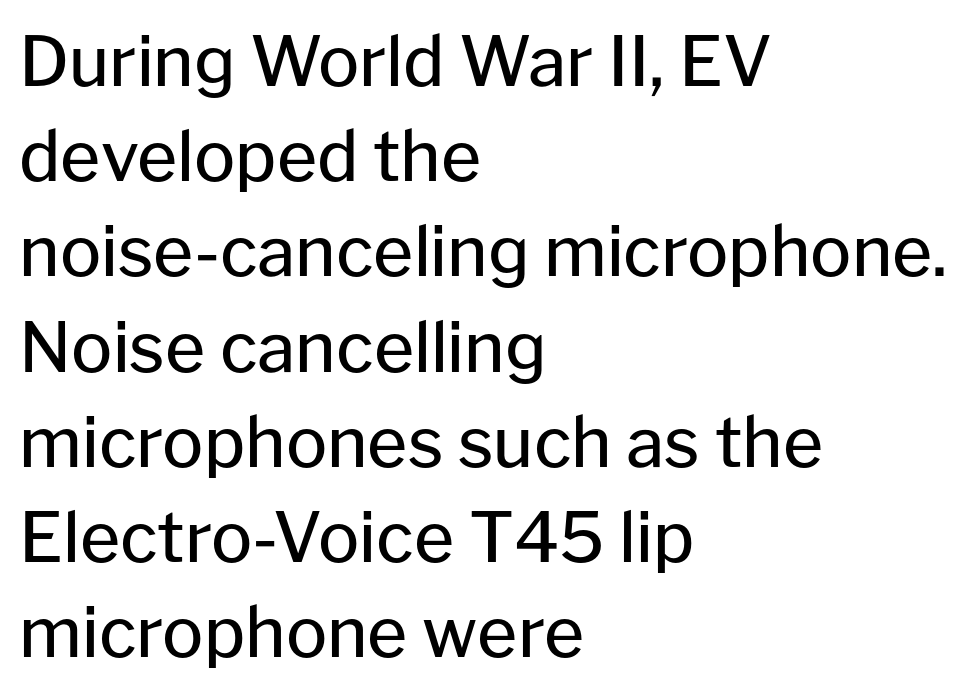
{"serif": "no", "italic": "no", "bold": "no", "weight": "regular", "width": "normal", "stroke_contrast": "low", "x_height": "medium", "monospaced": "no", "underline": "no", "align": "left", "line_spacing": "normal", "line_spacing_ratio": 1.38, "letter_spacing": "normal", "letter_spacing_em": 0.0, "glyph_px": 69}
